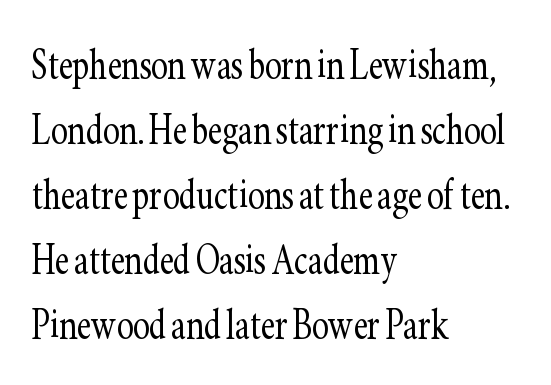
{"serif": "yes", "italic": "no", "bold": "no", "weight": "light", "width": "condensed", "stroke_contrast": "low", "x_height": "small", "monospaced": "no", "underline": "no", "align": "left", "line_spacing": "normal", "line_spacing_ratio": 1.3, "letter_spacing": "normal", "letter_spacing_em": 0.0, "glyph_px": 50}
